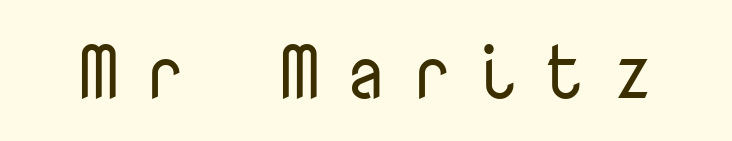
Q: Is the text bold? A: No.
Q: Is the text italic (slanted)? A: No, it is upright.
Q: Is the typeface a serif or a sans-serif typeface? A: Sans-serif.
Q: Is the text underlined? A: No.
Q: Is the spacing between letters normal or unusually wide? A: Unusually wide.
Q: Width (condensed, normal, or wide)? A: Normal.
Q: Stroke contrast? A: Low.
Q: x-height? A: Medium.
Q: Monospaced? A: Yes.
